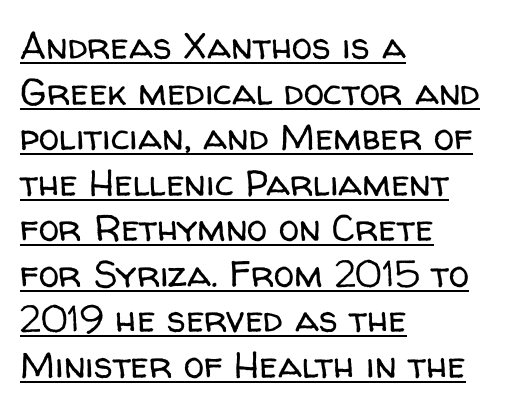
The image shows 37 px regular-weight sans-serif type, upright; set left-aligned, line spacing 1.23x, normal letter spacing, underlined; low stroke contrast and a medium x-height.
